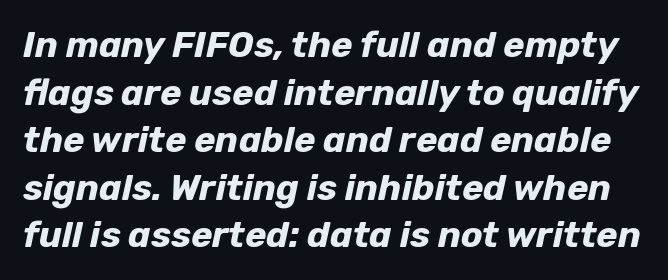
The image shows 36 px bold type, italic (leaning right); set normal line spacing (1.32x), normal letter spacing, not underlined; low stroke contrast and a medium x-height.
